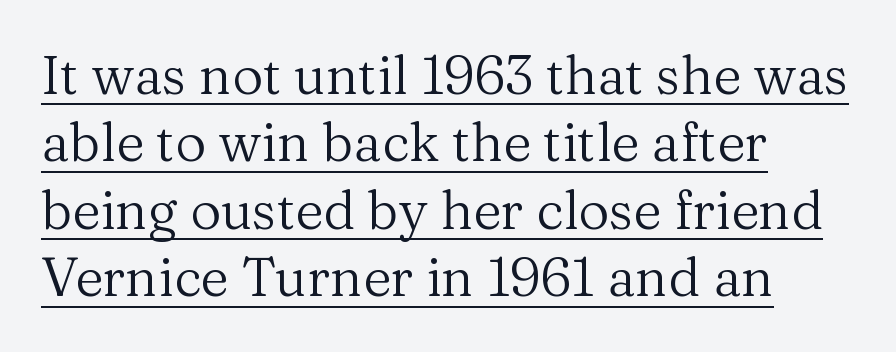
{"serif": "yes", "italic": "no", "bold": "no", "weight": "regular", "width": "normal", "stroke_contrast": "medium", "x_height": "medium", "monospaced": "no", "underline": "yes", "align": "left", "line_spacing": "normal", "line_spacing_ratio": 1.25, "letter_spacing": "normal", "letter_spacing_em": 0.0, "glyph_px": 54}
